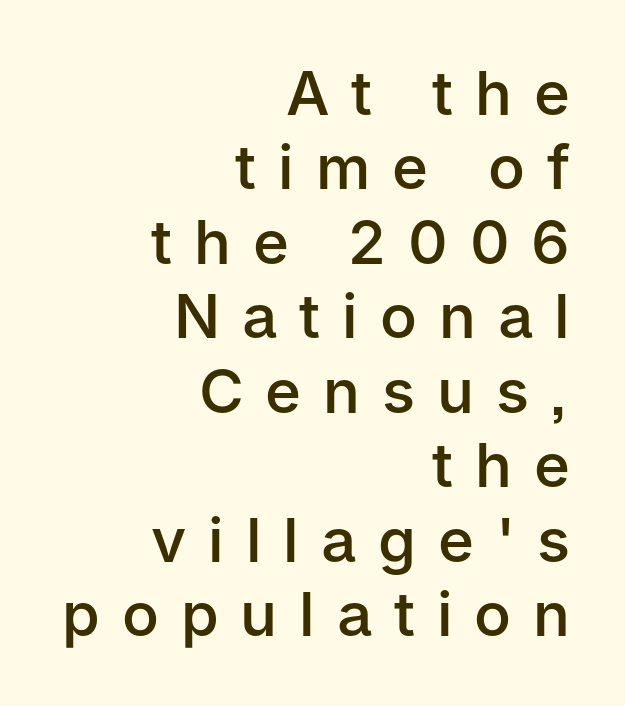
Q: Is the text bold? A: Semi-bold.
Q: Is the text italic (slanted)? A: No, it is upright.
Q: Is the typeface a serif or a sans-serif typeface? A: Sans-serif.
Q: Is the text underlined? A: No.
Q: How is the paragraph aligned? A: Right-aligned.
Q: Is the spacing between letters normal or unusually wide? A: Unusually wide.
Q: Width (condensed, normal, or wide)? A: Normal.
Q: Stroke contrast? A: Low.
Q: x-height? A: Medium.
Q: Monospaced? A: No.
